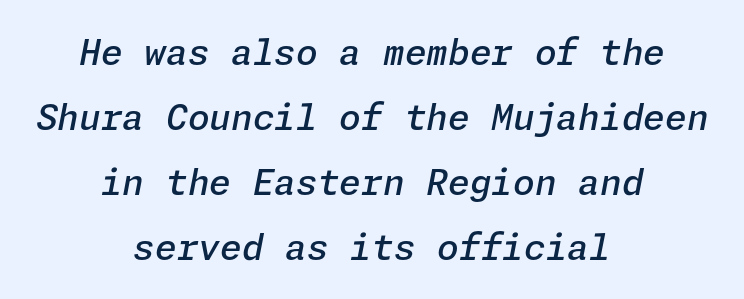
Q: Is the text bold? A: Semi-bold.
Q: Is the text italic (slanted)? A: Yes, it leans right by about 11 degrees.
Q: Is the text underlined? A: No.
Q: How is the paragraph aligned? A: Centered.
Q: Is the spacing between letters normal or unusually wide? A: Normal.
Q: Width (condensed, normal, or wide)? A: Normal.
Q: Stroke contrast? A: Low.
Q: x-height? A: Medium.
